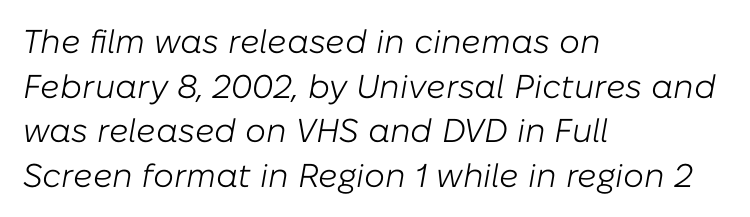
Think of a printed novel: that variable character pitch is what you see here. The lettering tilts uniformly, giving the passage an italic look. Students, observe: this is what conventionally led text looks like. How are the letters spaced? Ordinarily, with no added tracking. Ink coverage per letter is moderate at most. The strip under each line holds only bare page.
